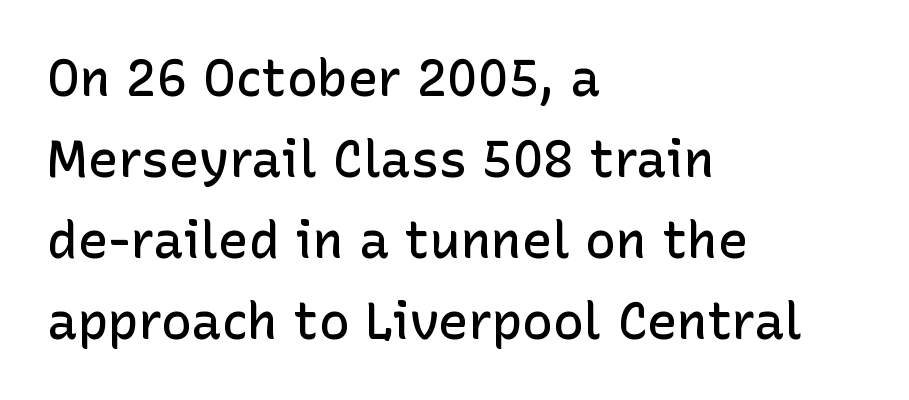
A typesetter would call this proportional, since set widths differ per character. Compared with typical body copy, the letter spacing here is the same. If you drew a line through each stem, it would be perfectly vertical. Underline: absent.
